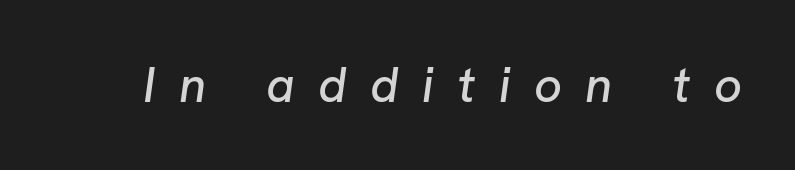
The image shows 49 px text type, italic (leaning right); set unusually wide letter spacing (+0.48 em), not underlined; low stroke contrast and a medium x-height.
